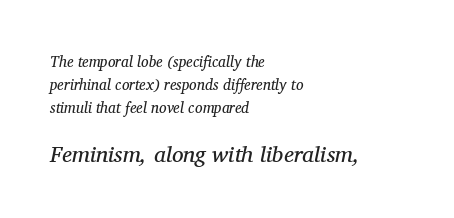
Ink coverage per letter is moderate at most. Caption: multi-line text, flush left, ragged right. The passage shown has conventional tracking throughout. Designer's note — italics engaged.
